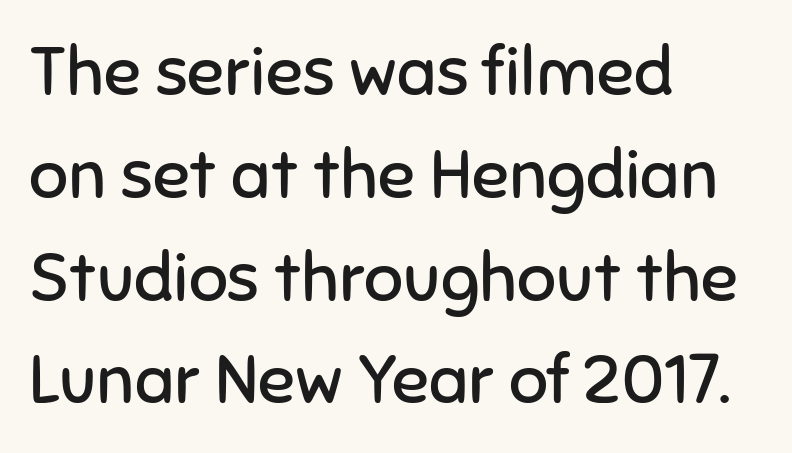
The lettering holds an erect, upright posture throughout. Observe the absence of serifs on each vertical stroke in this sample. Glyph-to-glyph distance matches everyday printed text. The font sits on the lighter half of the weight spectrum, regular included.
